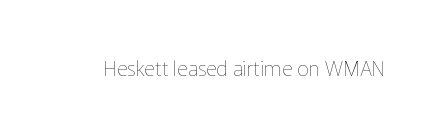
The passage shown is not underscored anywhere. The font's upright variant was chosen for this text. Stems here are at most as thick as an everyday book face. Observe the ordinary spacing: letters are neighbours, not strangers.
